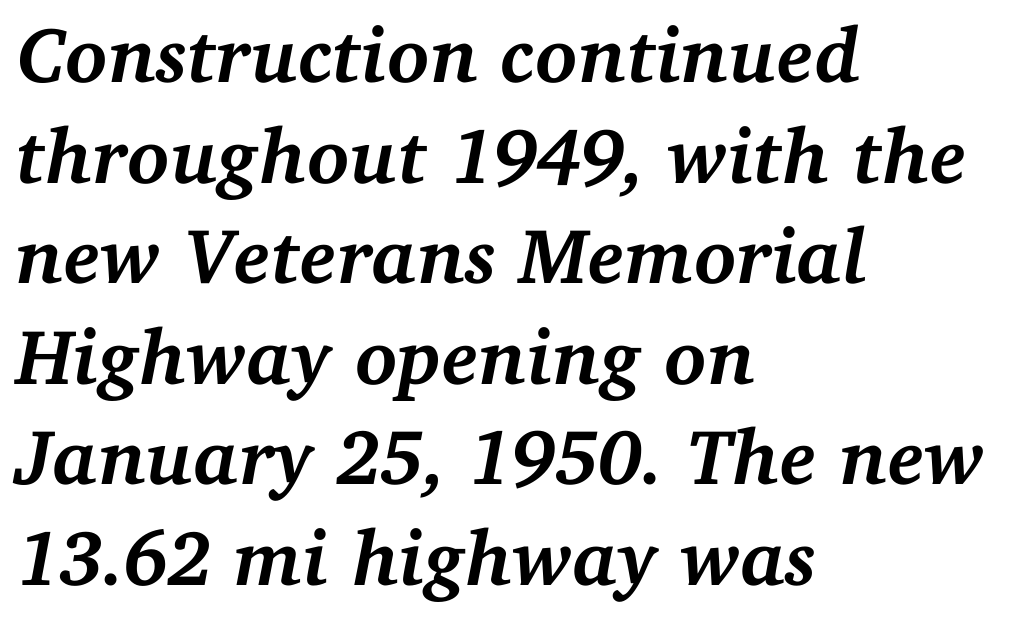
The image shows 78 px semibold serif type, italic (leaning right); set left-aligned, normal line spacing (1.29x), normal letter spacing, not underlined; medium stroke contrast and a medium x-height.
